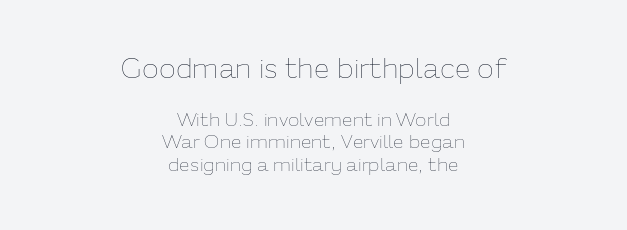
The image shows 28 px thin type, upright; set centered, line spacing 1.17x, normal letter spacing, not underlined; the first (top) block is 1.47x larger; low stroke contrast and a medium x-height.
